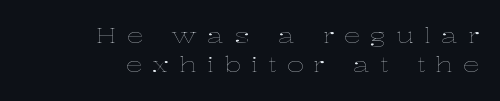
{"italic": "no", "bold": "no", "underline": "no", "align": "right", "line_spacing": "normal", "line_spacing_ratio": 1.39, "letter_spacing": "wide", "letter_spacing_em": 0.47, "glyph_px": 21}
